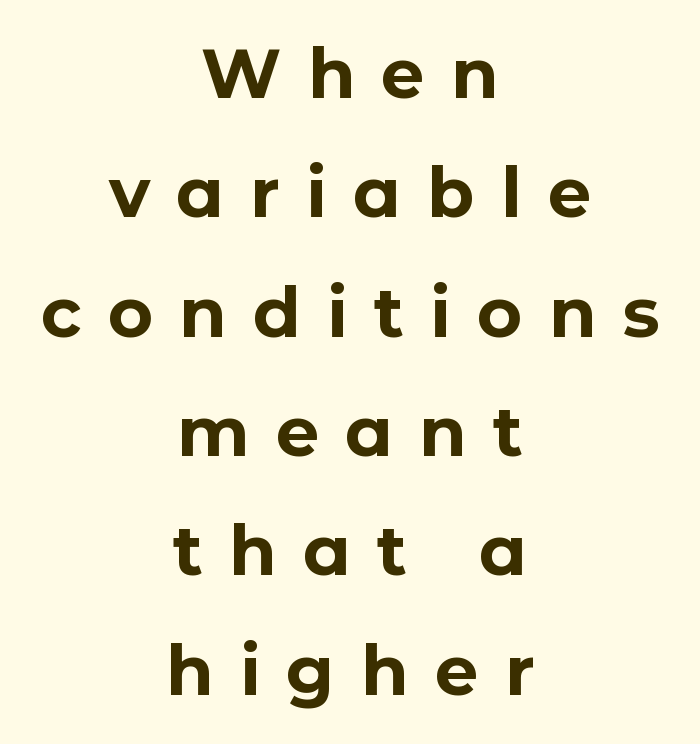
The image shows 69 px bold sans-serif type, upright; set centered, line spacing 1.73x, unusually wide letter spacing (+0.38 em), not underlined; low stroke contrast and a medium x-height.
